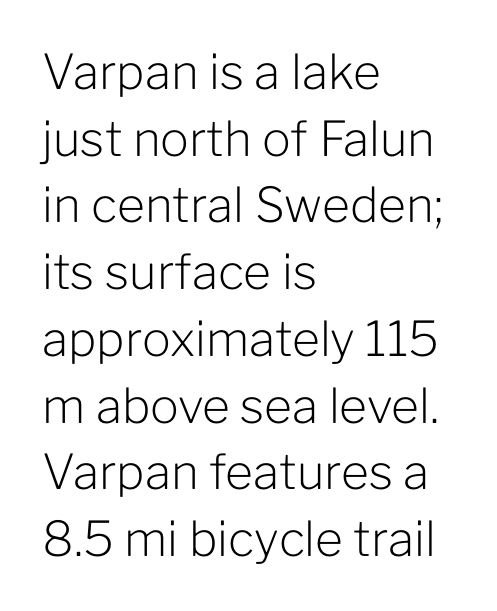
The image shows 48 px light sans-serif type, upright; set left-aligned, normal line spacing (1.39x), normal letter spacing, not underlined; low stroke contrast and a medium x-height.
